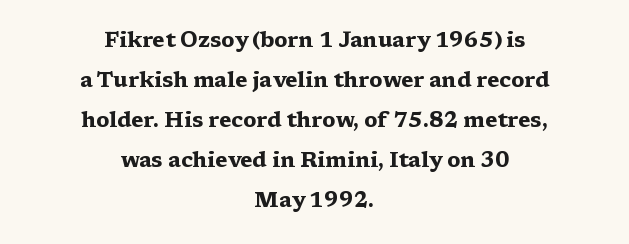
Neither beginnings nor endings align; midpoints do. The space directly below the letters is spotless. Weight check: bold — yes, fully. Line spacing here is loose. You can tell it's not italic because the verticals are truly vertical. Observe the ordinary spacing: letters are neighbours, not strangers.
